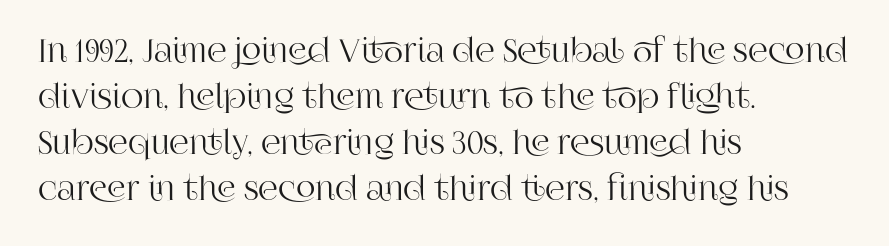
{"serif": "yes", "italic": "no", "width": "normal", "stroke_contrast": "high", "x_height": "large", "monospaced": "no", "underline": "no", "align": "left", "line_spacing": "normal", "line_spacing_ratio": 1.48, "letter_spacing": "normal", "letter_spacing_em": 0.0, "glyph_px": 31}
